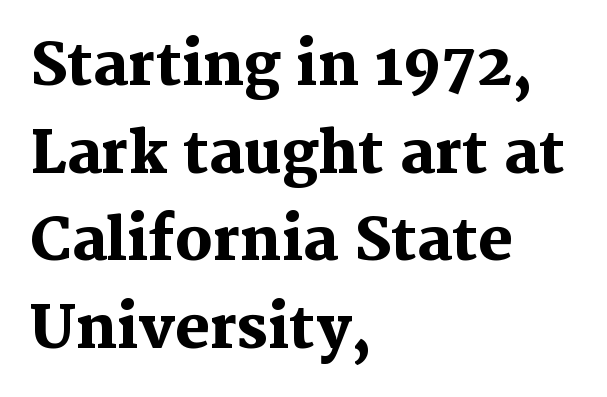
Line spacing here is normal. The typesetter chose a ragged-right arrangement here. In terms of letterspacing, this is plain default setting. Is this a fixed-width face? No — the glyphs have proportional, varying widths. A typesetter would label this face a serif.
